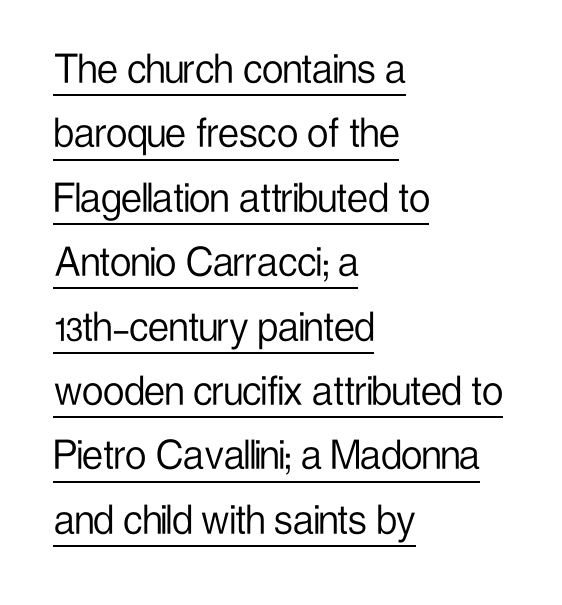
The image shows 47 px light, condensed sans-serif type, upright; set left-aligned, normal line spacing (1.37x), normal letter spacing, underlined; low stroke contrast and a medium x-height.
